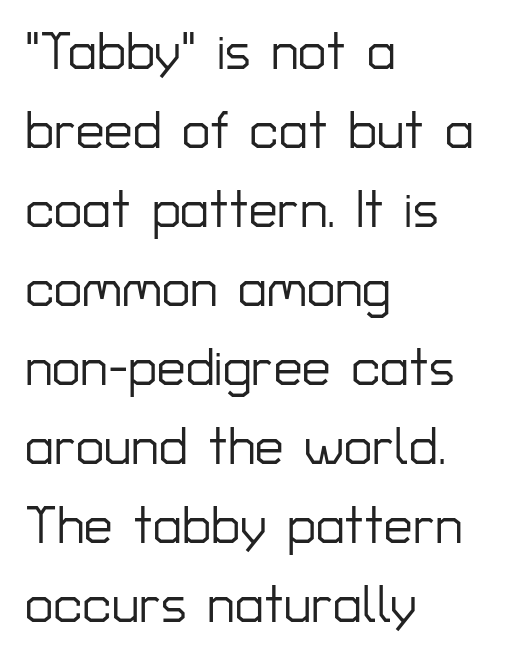
The image shows 51 px sans-serif type, upright; set left-aligned, normal line spacing (1.55x), normal letter spacing, not underlined; low stroke contrast and a medium x-height.
